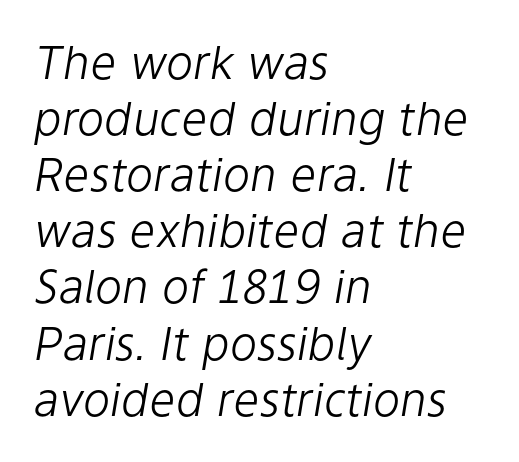
{"italic": "yes", "lean": "right", "slant_degrees": 9, "bold": "no", "weight": "light", "width": "normal", "stroke_contrast": "low", "x_height": "medium", "monospaced": "no", "underline": "no", "align": "left", "line_spacing_ratio": 1.22, "letter_spacing": "normal", "letter_spacing_em": 0.0, "glyph_px": 46}
